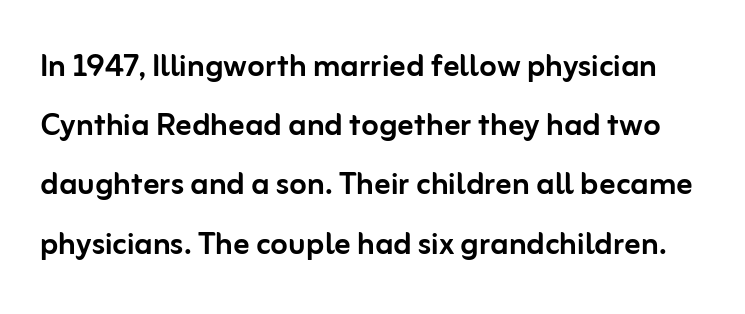
Ordinary non-slanted type is in use. The letters carry no serifs — their stems end cleanly without finishing strokes. Notice how descenders clear the ascenders below comfortably — that's standard leading. Character widths vary here, with narrow letters taking less room than wide ones. The passage shown is not underscored anywhere. Spacing between characters is what you'd get straight out of the box.
